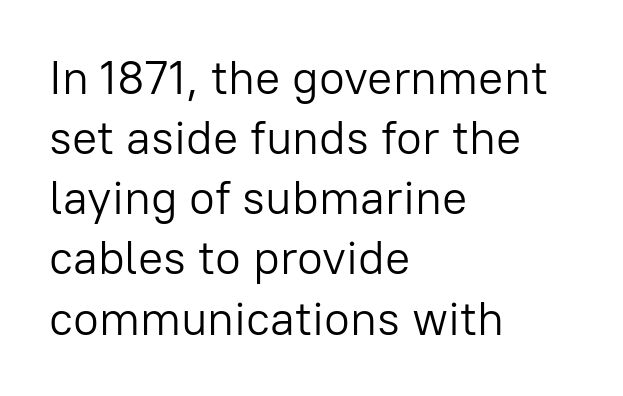
{"serif": "no", "italic": "no", "bold": "no", "weight": "light", "width": "normal", "stroke_contrast": "low", "x_height": "medium", "monospaced": "no", "underline": "no", "align": "left", "line_spacing": "normal", "line_spacing_ratio": 1.28, "letter_spacing": "normal", "letter_spacing_em": 0.0, "glyph_px": 47}
